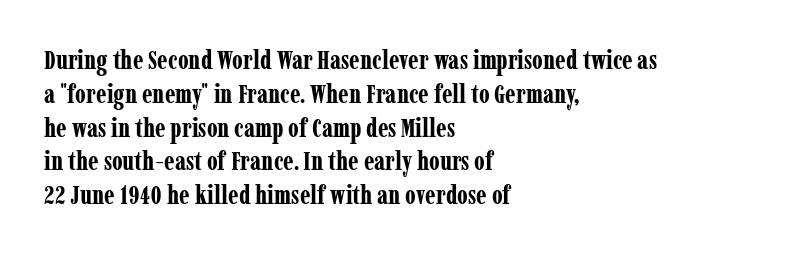
The image shows 26 px bold type, upright; set left-aligned, normal line spacing (1.3x), normal letter spacing, not underlined.
